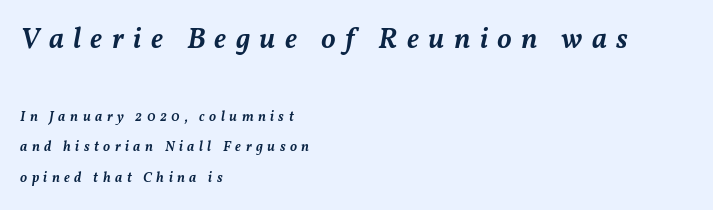
{"italic": "yes", "lean": "right", "slant_degrees": 11, "bold": "semi", "weight": "semibold", "width": "normal", "stroke_contrast": "medium", "x_height": "medium", "monospaced": "no", "underline": "no", "align": "left", "line_spacing": "loose", "line_spacing_ratio": 2.19, "letter_spacing": "wide", "letter_spacing_em": 0.32, "larger_block": "first", "size_ratio": 2.07, "glyph_px": 29}
